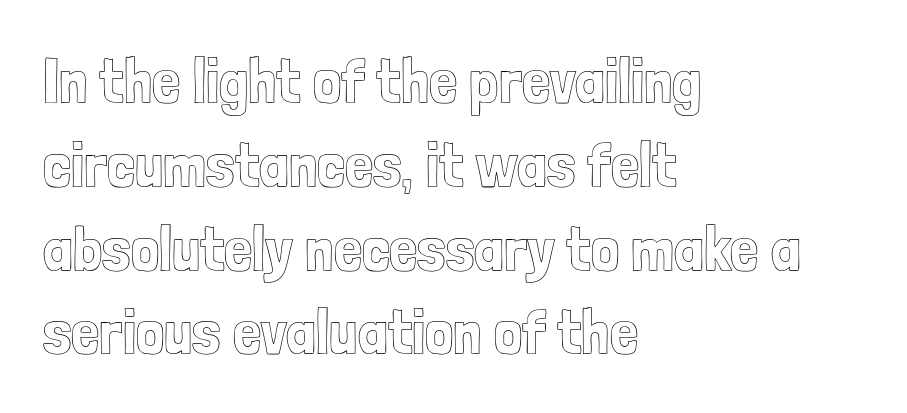
{"italic": "no", "width": "condensed", "x_height": "medium", "monospaced": "no", "underline": "no", "align": "left", "line_spacing": "normal", "line_spacing_ratio": 1.33, "letter_spacing": "normal", "letter_spacing_em": 0.0, "glyph_px": 63}
